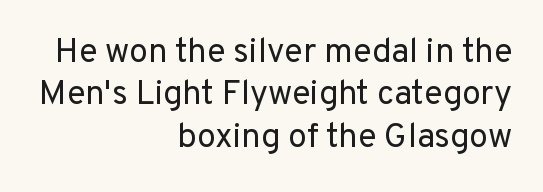
{"serif": "no", "italic": "no", "bold": "no", "weight": "regular", "width": "normal", "stroke_contrast": "low", "x_height": "medium", "monospaced": "no", "underline": "no", "align": "right", "line_spacing": "normal", "line_spacing_ratio": 1.25, "letter_spacing": "normal", "letter_spacing_em": 0.0, "glyph_px": 34}
